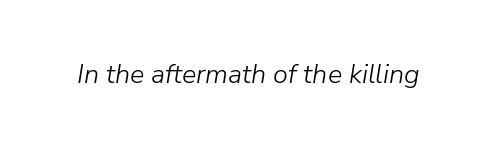
Rendered with sloped, italic letterforms. The strokes carry an ordinary text weight at most. How are the letters spaced? Ordinarily, with no added tracking. The zone under the glyphs is completely vacant.
